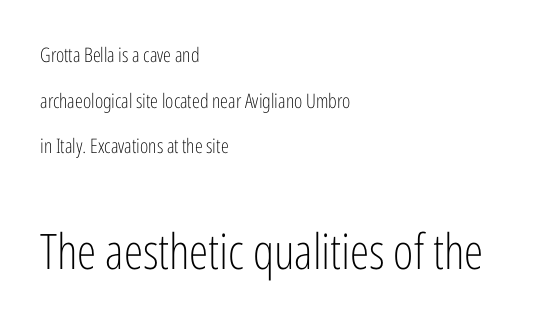
Q: Is the text bold? A: No.
Q: Is the text italic (slanted)? A: No, it is upright.
Q: Is the typeface a serif or a sans-serif typeface? A: Sans-serif.
Q: Is the text underlined? A: No.
Q: How is the paragraph aligned? A: Left-aligned.
Q: Is the spacing between letters normal or unusually wide? A: Normal.
Q: Is the spacing between lines tight, normal or loose? A: Loose.
Q: Which block of text is set in a larger size, the first (top) or the second (bottom)? A: The second (bottom) one.
Q: Width (condensed, normal, or wide)? A: Condensed.
Q: Stroke contrast? A: Low.
Q: x-height? A: Medium.
Q: Monospaced? A: No.
